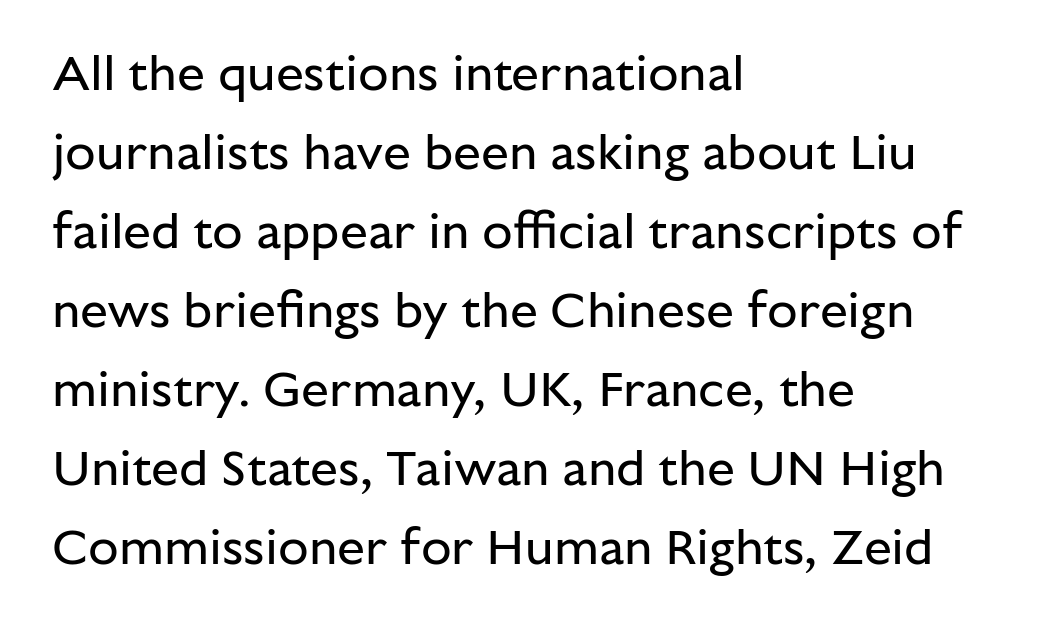
The gap between lines stays unmarked. The letters advance in unequal steps, a hallmark of proportional type. The rows are spaced the way most documents space them. The typesetter chose a ragged-right arrangement here.
